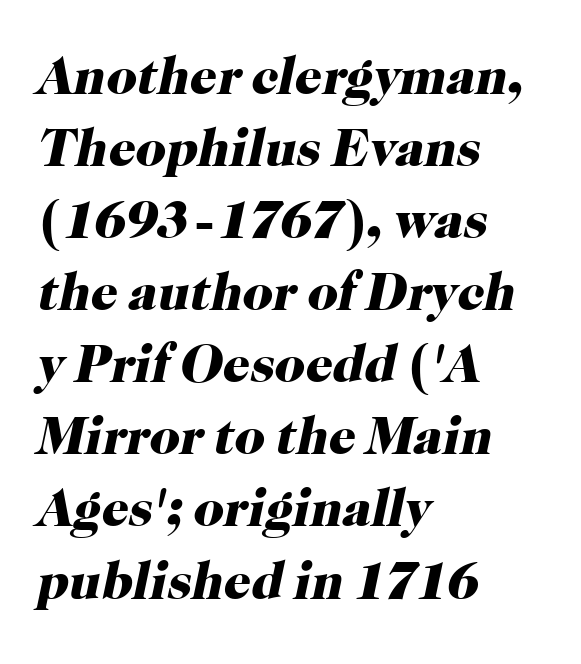
The image shows 53 px heavy serif type, italic (leaning right); set left-aligned, normal line spacing (1.36x), normal letter spacing, not underlined; high stroke contrast and a medium x-height.
